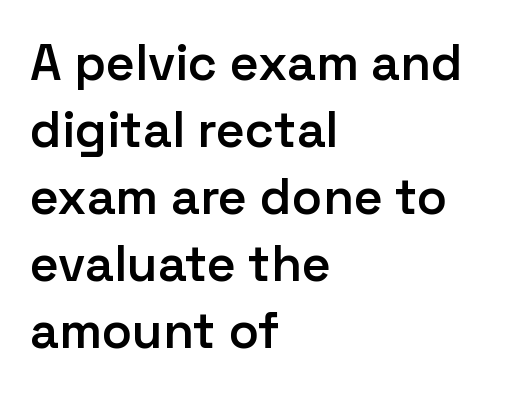
Q: Is the text bold? A: Semi-bold.
Q: Is the text italic (slanted)? A: No, it is upright.
Q: Is the typeface a serif or a sans-serif typeface? A: Sans-serif.
Q: Is the text underlined? A: No.
Q: How is the paragraph aligned? A: Left-aligned.
Q: Is the spacing between letters normal or unusually wide? A: Normal.
Q: Is the spacing between lines tight, normal or loose? A: Normal.
Q: Width (condensed, normal, or wide)? A: Normal.
Q: Stroke contrast? A: Low.
Q: x-height? A: Medium.
Q: Monospaced? A: No.
